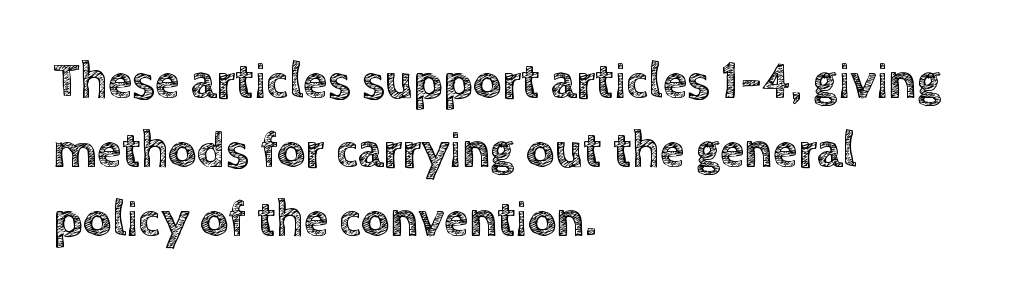
Nobody touched the tracking dial on this one. Students, observe: this is what conventionally led text looks like. Horizontal alignment here is leftward, the default for most running prose. Type without underlining.
